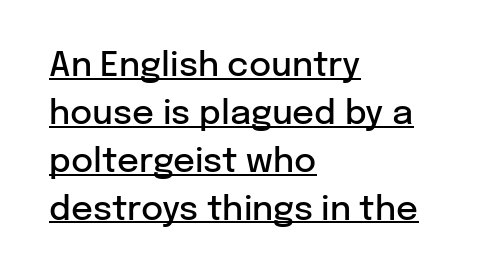
The image shows 34 px semibold sans-serif type, upright; set left-aligned, normal line spacing (1.41x), normal letter spacing, underlined; low stroke contrast and a medium x-height.
